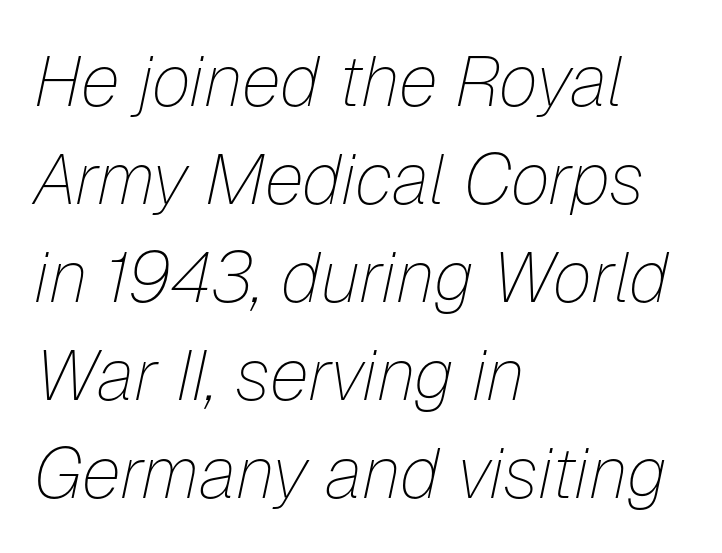
{"italic": "yes", "lean": "right", "slant_degrees": 12, "bold": "no", "weight": "thin", "width": "normal", "stroke_contrast": "low", "x_height": "medium", "monospaced": "no", "underline": "no", "align": "left", "line_spacing": "normal", "line_spacing_ratio": 1.38, "letter_spacing": "normal", "letter_spacing_em": 0.0, "glyph_px": 71}
